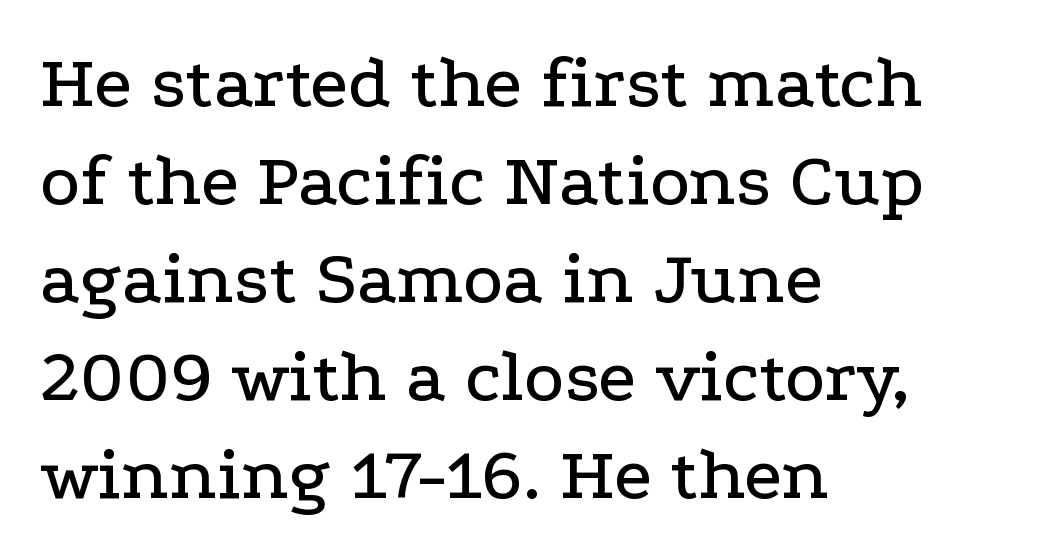
Quick note: not italic, upright. Spacing between characters is what you'd get straight out of the box. Do the characters align in a grid? No, the font is proportional. The face used here is seriffed, in the tradition of book romans.
